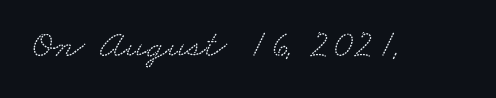
Q: Is the typeface a serif or a sans-serif typeface? A: Serif.
Q: Is the text underlined? A: No.
Q: Is the spacing between letters normal or unusually wide? A: Normal.
Q: Width (condensed, normal, or wide)? A: Wide.
Q: Stroke contrast? A: Low.
Q: x-height? A: Small.
Q: Monospaced? A: No.
